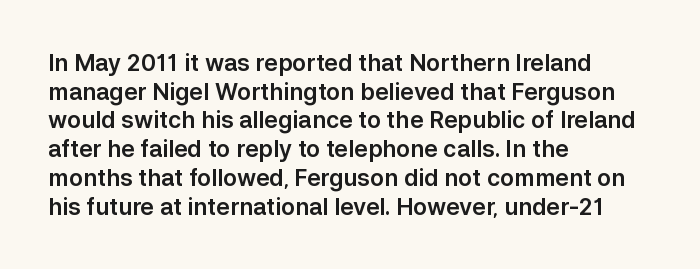
The image shows 23 px text type, upright; set left-aligned, normal line spacing (1.25x), normal letter spacing, not underlined.
